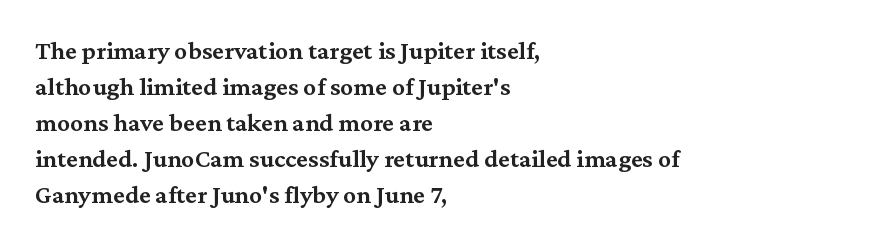
The glyphs have the mass of a demibold cut, below bold. The rendering uses a moderate line-height, typical for paragraphs. Here the glyphs are tracked normally, forming tight word shapes. The rag falls on the right side of this text block.
